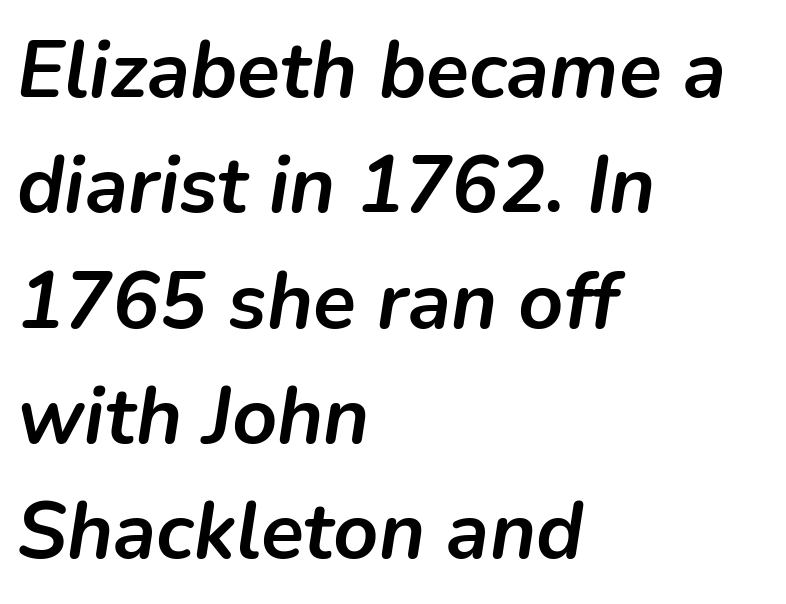
Has an underline been added? It has not. Leftover space on each line is placed entirely after the last word. What weight is shown? A full bold with thick strokes. Tall strokes in this sample are angled rather than plumb. Regular leading.
